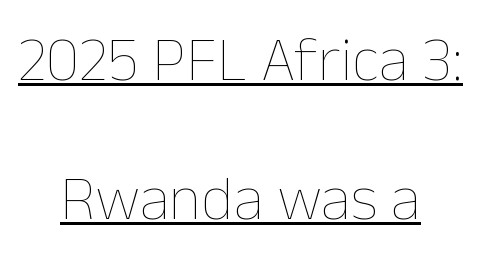
Q: Is the text bold? A: No.
Q: Is the text italic (slanted)? A: No, it is upright.
Q: Is the text underlined? A: Yes.
Q: How is the paragraph aligned? A: Centered.
Q: Is the spacing between letters normal or unusually wide? A: Normal.
Q: Is the spacing between lines tight, normal or loose? A: Loose.
Q: Width (condensed, normal, or wide)? A: Normal.
Q: Stroke contrast? A: Low.
Q: x-height? A: Medium.
Q: Monospaced? A: No.
